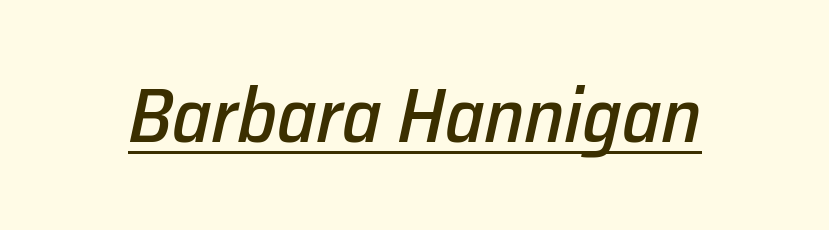
The passage shown leans; its letterforms are oblique. Quick note: underline on. The rendering uses natural spacing where letterforms have individual widths. This sample uses plain, unmodified letter spacing.
